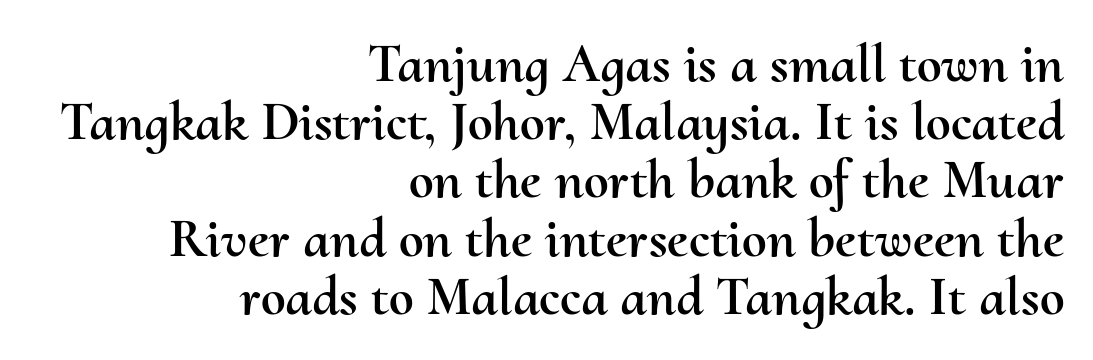
Q: Is the text italic (slanted)? A: No, it is upright.
Q: Is the text underlined? A: No.
Q: How is the paragraph aligned? A: Right-aligned.
Q: Is the spacing between letters normal or unusually wide? A: Normal.
Q: Is the spacing between lines tight, normal or loose? A: Tight.
Q: Width (condensed, normal, or wide)? A: Normal.
Q: Stroke contrast? A: Medium.
Q: x-height? A: Small.
Q: Monospaced? A: No.
